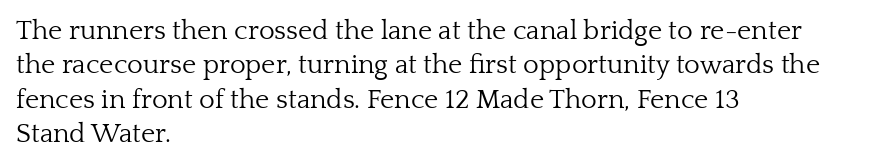
The image shows 27 px text type, upright; set left-aligned, normal line spacing (1.27x), normal letter spacing, not underlined.
